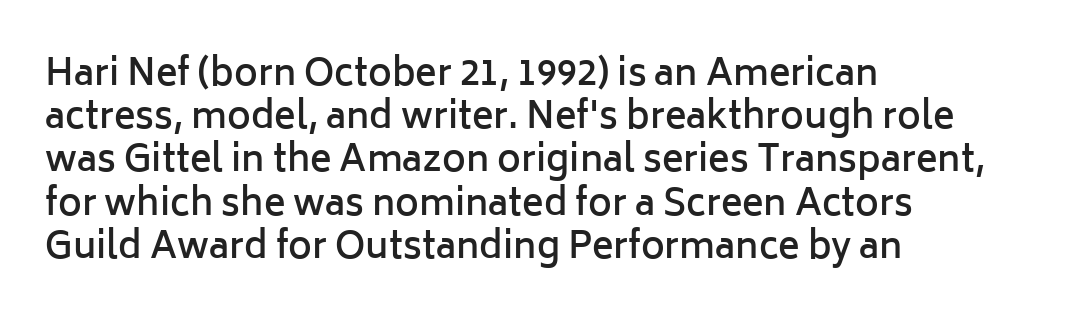
The image shows 36 px semibold sans-serif type, upright; set left-aligned, line spacing 1.2x, normal letter spacing, not underlined; low stroke contrast and a medium x-height.
